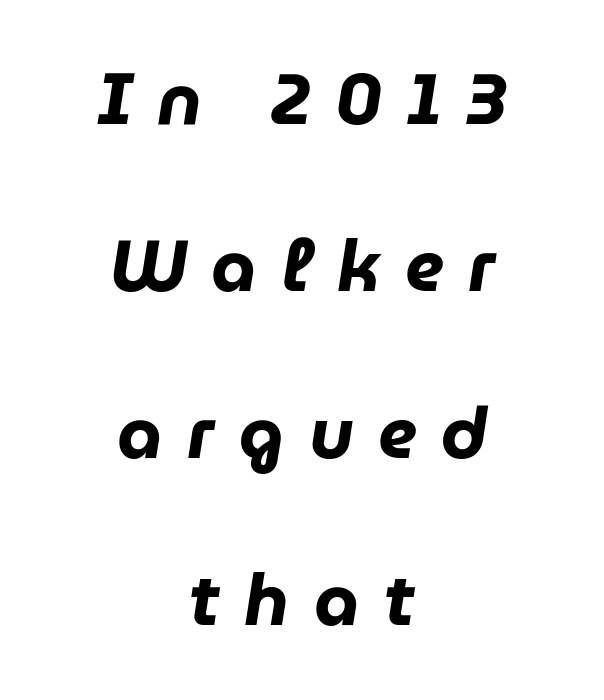
Weight check: bold — yes, fully. An italicized treatment has been applied to the whole sample. The face used here is rendered with a markedly widened letterfit. Do the characters align in a grid? No, the font is proportional.
